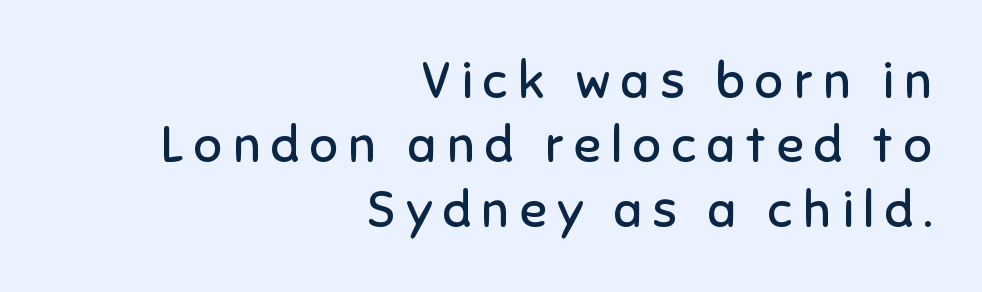
Q: Is the text bold? A: No.
Q: Is the text italic (slanted)? A: No, it is upright.
Q: Is the typeface a serif or a sans-serif typeface? A: Sans-serif.
Q: Is the text underlined? A: No.
Q: How is the paragraph aligned? A: Right-aligned.
Q: Is the spacing between letters normal or unusually wide? A: Unusually wide.
Q: Is the spacing between lines tight, normal or loose? A: Normal.
Q: Width (condensed, normal, or wide)? A: Normal.
Q: Stroke contrast? A: Low.
Q: x-height? A: Medium.
Q: Monospaced? A: No.
